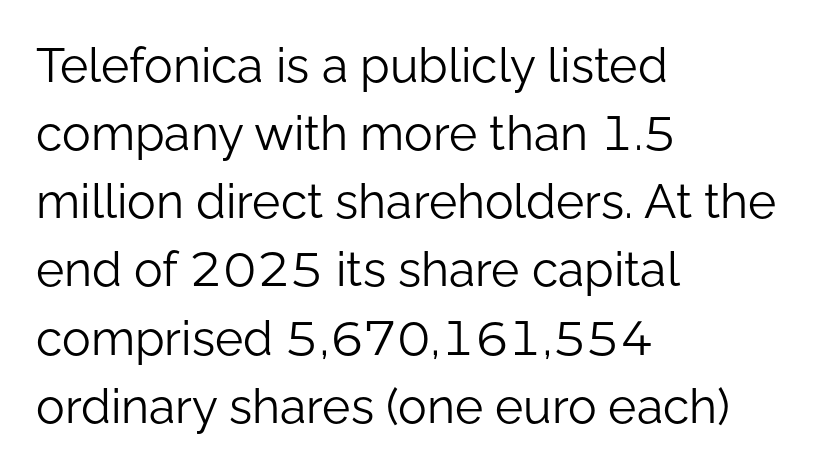
{"serif": "no", "italic": "no", "bold": "no", "weight": "light", "width": "normal", "stroke_contrast": "low", "x_height": "medium", "monospaced": "no", "underline": "no", "align": "left", "line_spacing": "normal", "line_spacing_ratio": 1.42, "letter_spacing": "normal", "letter_spacing_em": 0.0, "glyph_px": 48}
